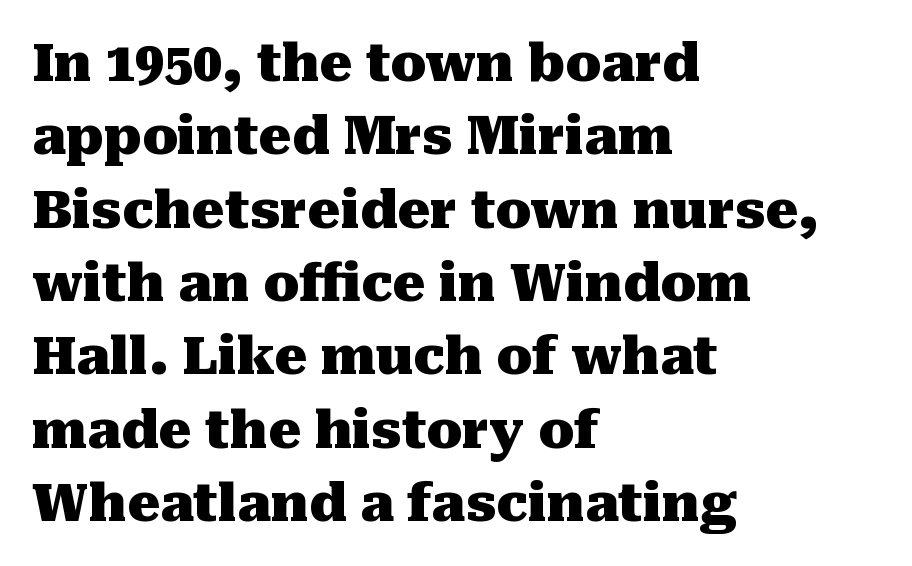
{"serif": "yes", "italic": "no", "bold": "yes", "weight": "heavy", "width": "normal", "stroke_contrast": "medium", "x_height": "medium", "monospaced": "no", "underline": "no", "align": "left", "line_spacing": "normal", "line_spacing_ratio": 1.41, "letter_spacing": "normal", "letter_spacing_em": 0.0, "glyph_px": 52}
